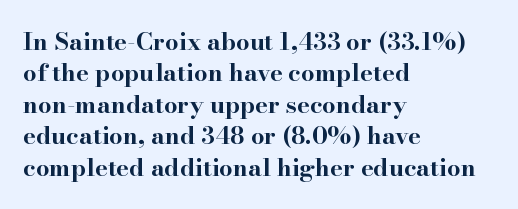
The image shows 24 px bold type, upright; set left-aligned, normal line spacing (1.31x), normal letter spacing, not underlined.
